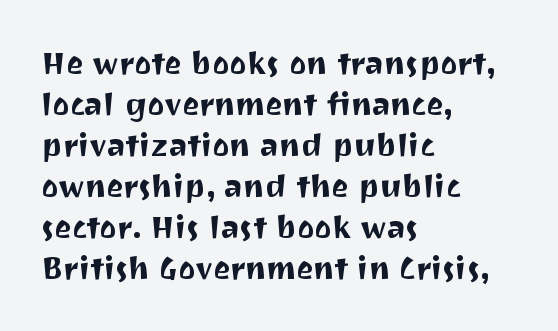
These lines are set flush left with a ragged right edge. Nobody drew a line under any word here. Each letter's strokes conclude bluntly, with no projecting serifs. Vertically, the passage feels balanced, rows spaced as you'd expect.
